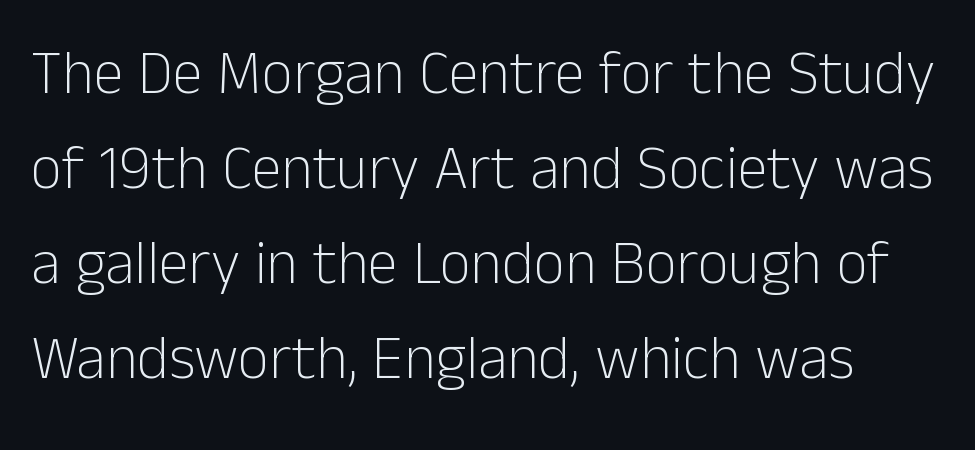
Q: Is the text bold? A: No.
Q: Is the text italic (slanted)? A: No, it is upright.
Q: Is the typeface a serif or a sans-serif typeface? A: Sans-serif.
Q: Is the text underlined? A: No.
Q: Is the spacing between letters normal or unusually wide? A: Normal.
Q: Is the spacing between lines tight, normal or loose? A: Normal.
Q: Width (condensed, normal, or wide)? A: Normal.
Q: Stroke contrast? A: Low.
Q: x-height? A: Medium.
Q: Monospaced? A: No.
